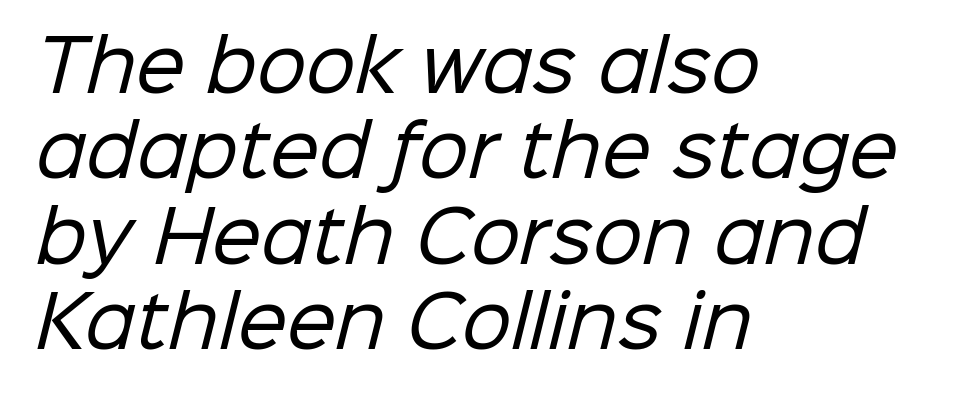
The image shows 70 px regular-weight sans-serif type; set left-aligned, line spacing 1.22x, normal letter spacing, not underlined; low stroke contrast and a medium x-height.
